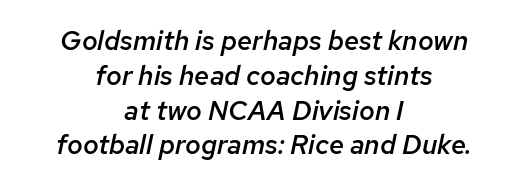
Q: Is the text bold? A: Semi-bold.
Q: Is the text italic (slanted)? A: Yes, it leans right by about 12 degrees.
Q: Is the text underlined? A: No.
Q: How is the paragraph aligned? A: Centered.
Q: Is the spacing between letters normal or unusually wide? A: Normal.
Q: Is the spacing between lines tight, normal or loose? A: Normal.
